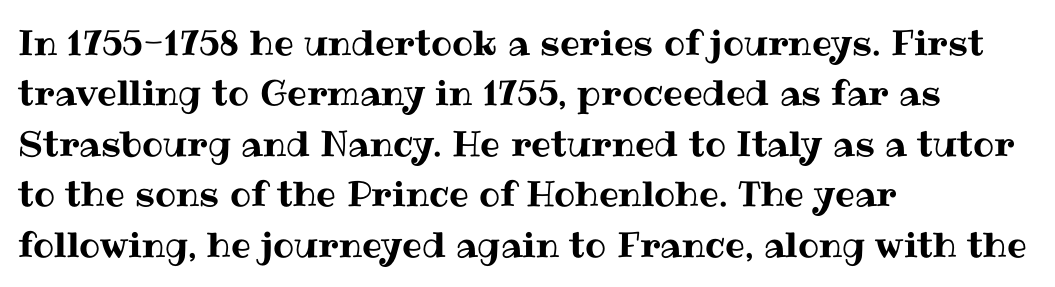
The text block is weighted toward the left margin, trailing off unevenly rightward. Descender tails drop into unmarked territory. Character widths vary here, with narrow letters taking less room than wide ones. The gaps between neighbouring characters are ordinary and unremarkable. No italicization has been applied; the sample stays upright. Honestly, the row spacing looks completely unremarkable.
